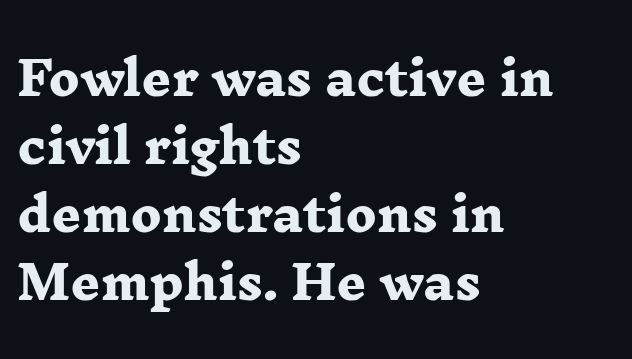
{"serif": "yes", "bold": "yes", "weight": "heavy", "width": "wide", "stroke_contrast": "low", "x_height": "medium", "monospaced": "no", "underline": "no", "align": "left", "line_spacing": "normal", "line_spacing_ratio": 1.48, "letter_spacing": "normal", "letter_spacing_em": 0.0, "glyph_px": 46}
